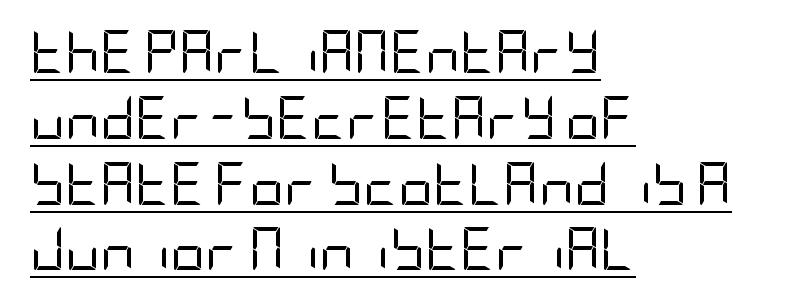
The passage shown is typeset with a sans-serif family. This block has exactly the height ordinary leading produces. Typeset ragged right — the left edge is the straight one. The tracking reads as untouched default to a designer's eye.
